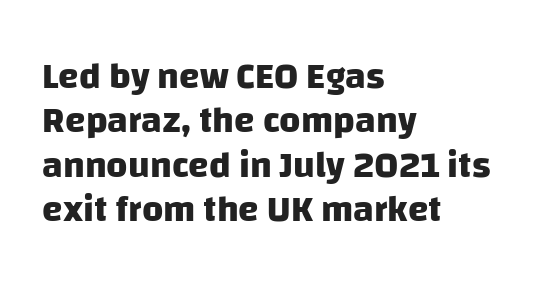
The space directly below the letters is spotless. This rendering uses left alignment, leaving the right contour irregular. How heavy is the stroke? Heavy — this is a bold. Proportional: the letters do not fall into vertical columns.
